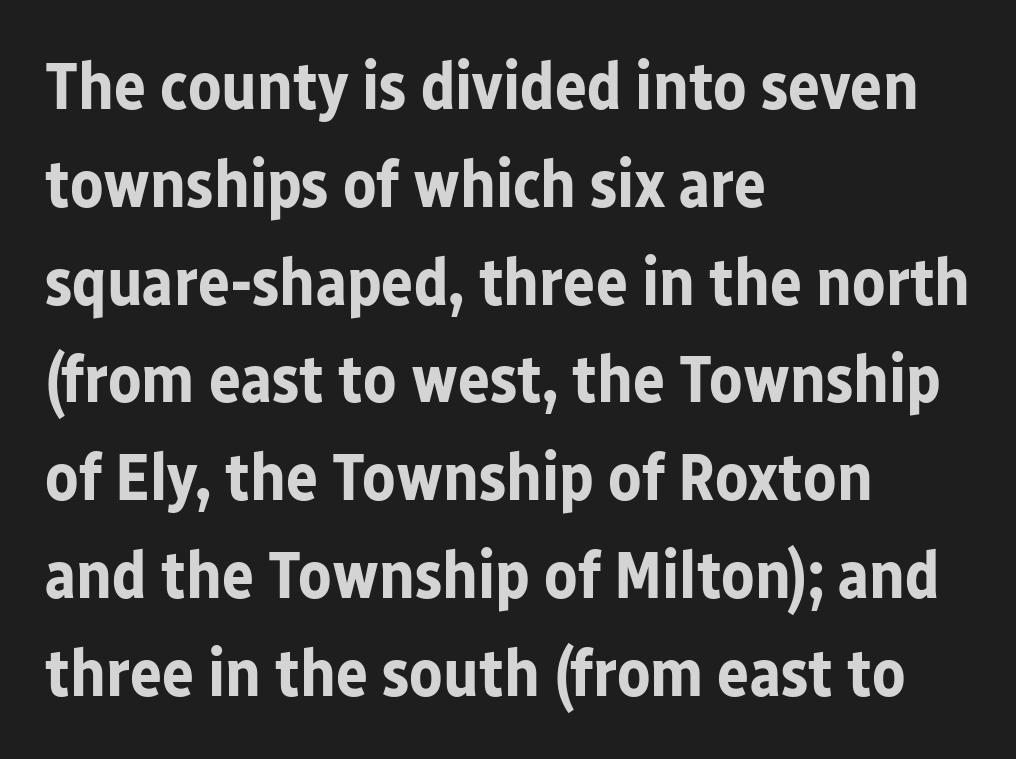
A typesetter would call this leading conventional body-copy spacing. Serif or sans? Sans — the stroke terminals are bare. Note the varied advance widths — an 'i' is clearly narrower than an 'm'. Style check: upright.
